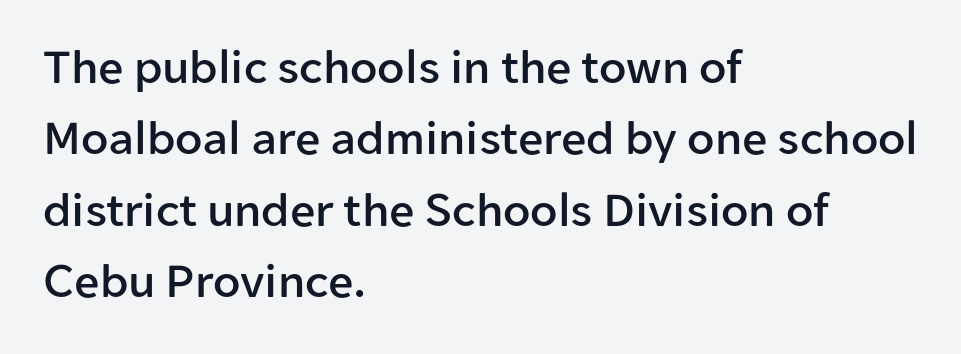
This is sans-serif lettering, the kind often seen on screens and signage. A student would call this left alignment; a typographer would say flush left, rag right. Between one letter and the next there's only the usual sliver of space. The letters advance in unequal steps, a hallmark of proportional type.
